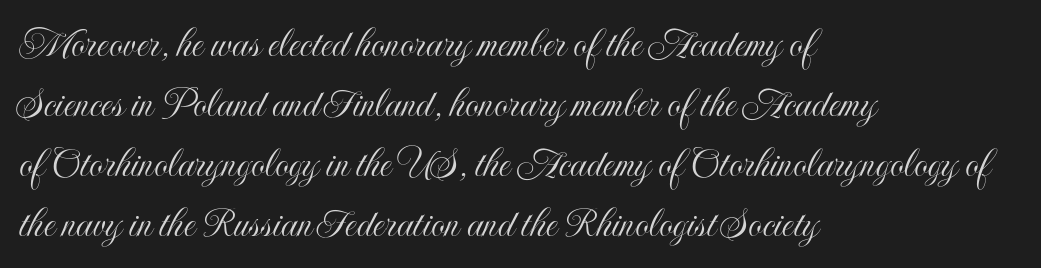
The passage shown is not underscored anywhere. Is this a fixed-width face? No — the glyphs have proportional, varying widths. The rag falls on the right side of this text block. Default kerning and tracking; the words read as compact shapes.
